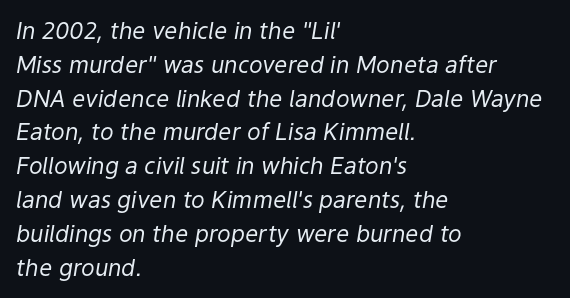
{"italic": "yes", "lean": "right", "slant_degrees": 9, "bold": "no", "underline": "no", "align": "left", "line_spacing": "normal", "line_spacing_ratio": 1.47, "letter_spacing": "normal", "letter_spacing_em": 0.0, "glyph_px": 23}
